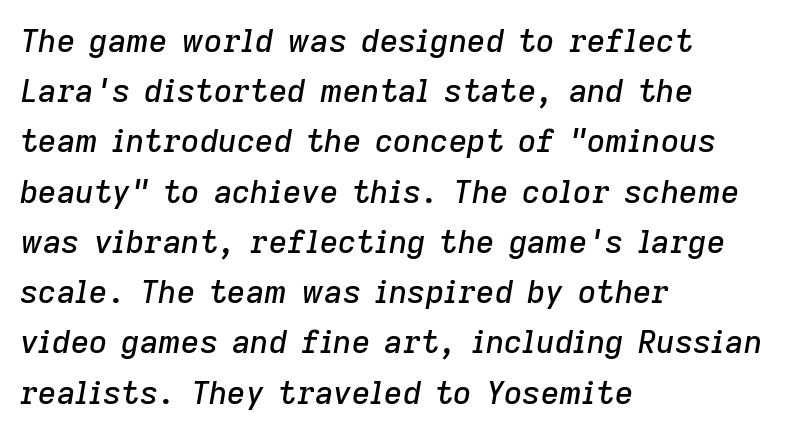
The zone under the glyphs is completely vacant. Character widths vary here, with narrow letters taking less room than wide ones. The setting favours the left margin, as ordinary paragraphs usually do. The rendering uses a moderate line-height, typical for paragraphs. This rendering leaves character spacing at its baseline value. The face used here has a pronounced slope to its letters.
